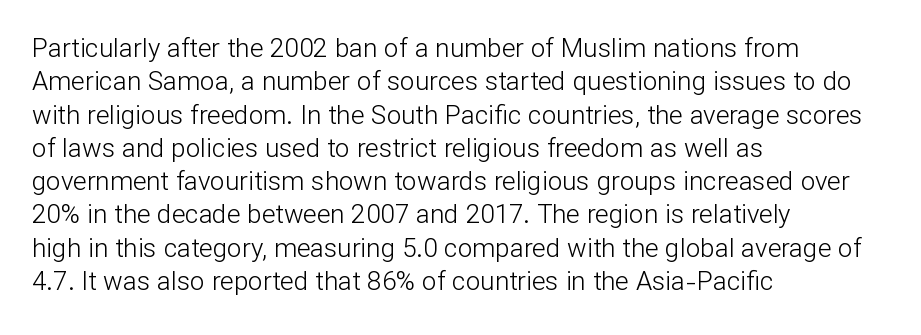
Compared with typical paragraphs, the rows here are spaced about the same. The letters stand straight up with perfectly vertical stems. Short and long lines alike share a common starting point at left. Is the stroke heavy? The answer is a plain regular-or-lighter. In terms of letterspacing, this is plain default setting. Just letters on the line, the space beneath them empty.
